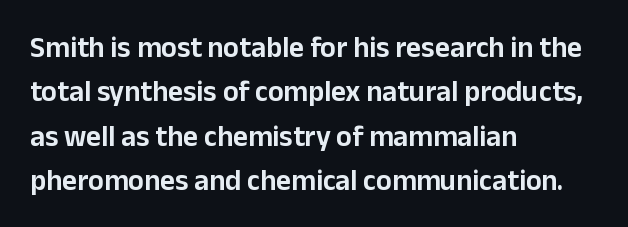
The image shows 29 px sans-serif type, upright; set left-aligned, normal line spacing (1.53x), normal letter spacing, not underlined; low stroke contrast and a medium x-height.
